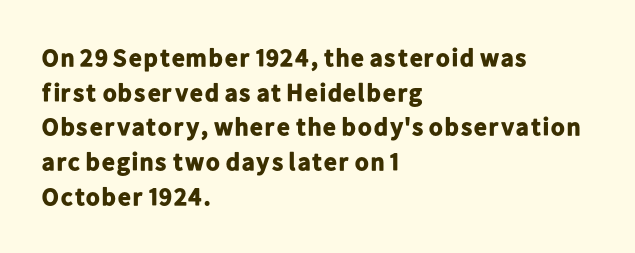
The type sits square on the baseline with zero lean. Summary of weight: heavy, a full bold. Rule under the text: the space is simply empty. Is the letter spacing exaggerated? No — it looks like the ordinary default.
